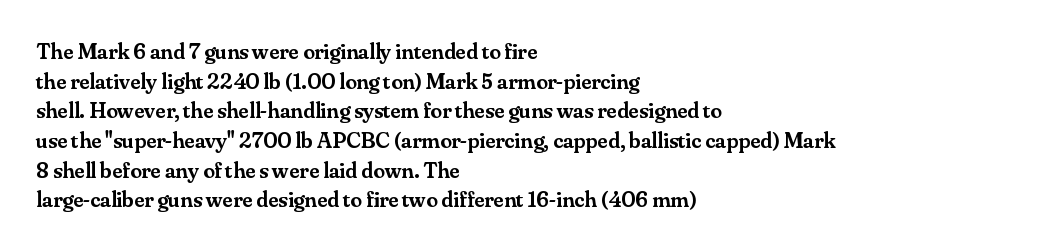
The image shows 23 px text type, upright; set left-aligned, normal line spacing (1.29x), normal letter spacing, not underlined.
